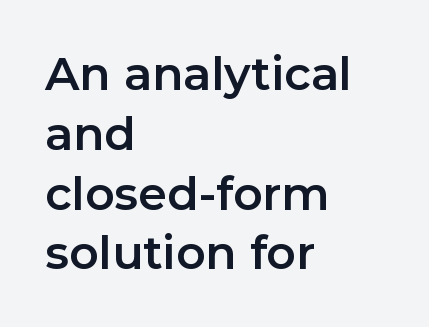
Q: Is the text italic (slanted)? A: No, it is upright.
Q: Is the typeface a serif or a sans-serif typeface? A: Sans-serif.
Q: Is the text underlined? A: No.
Q: How is the paragraph aligned? A: Left-aligned.
Q: Is the spacing between letters normal or unusually wide? A: Normal.
Q: Is the spacing between lines tight, normal or loose? A: Normal.
Q: Width (condensed, normal, or wide)? A: Normal.
Q: Stroke contrast? A: Low.
Q: x-height? A: Medium.
Q: Monospaced? A: No.
